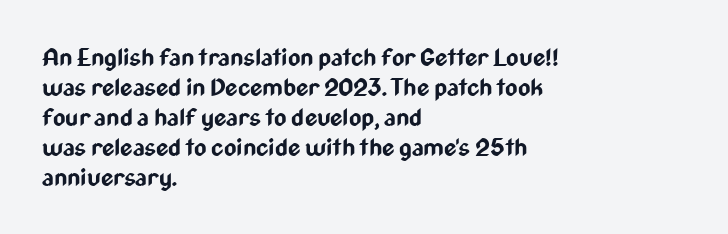
The image shows 24 px bold type, upright; set left-aligned, normal line spacing (1.25x), normal letter spacing, not underlined.
